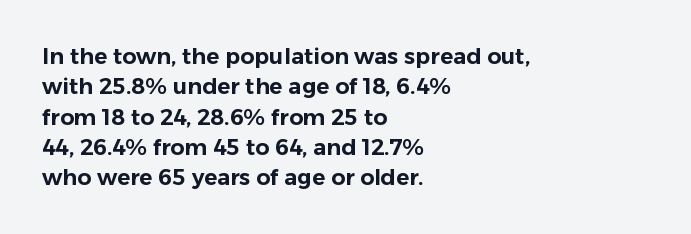
Descenders are the only things crossing below the line. The paragraph has a hard left edge and a soft right edge. Nothing unusual about the tracking: characters are spaced as the font intends. Vertically, the passage feels balanced, rows spaced as you'd expect. If you drew a line through each stem, it would be perfectly vertical.
